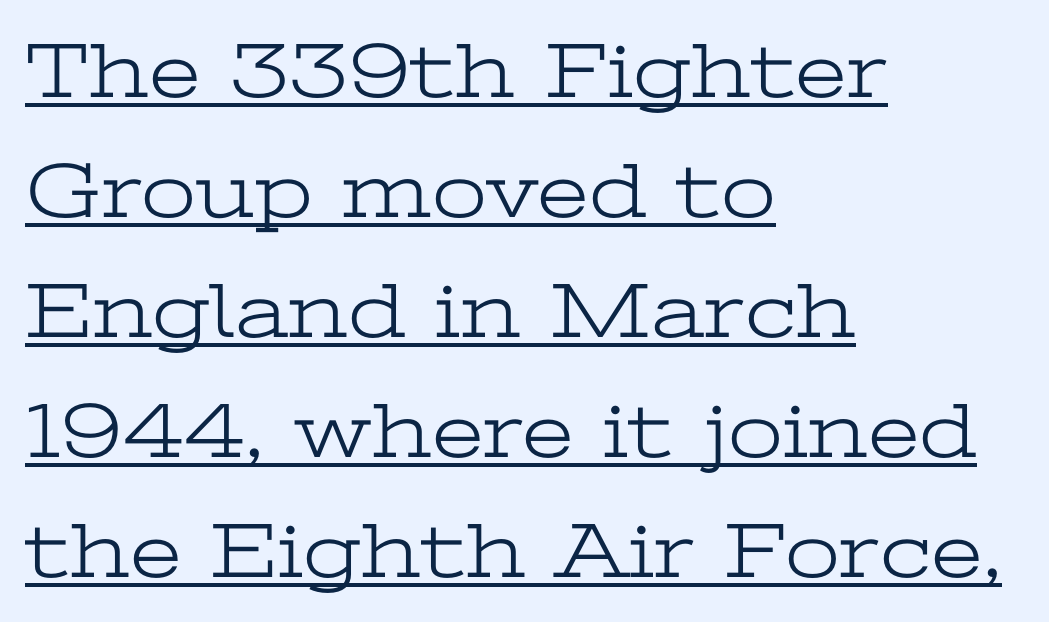
The image shows 79 px light, wide serif type, upright; set left-aligned, normal line spacing (1.52x), normal letter spacing, underlined; low stroke contrast and a medium x-height.
